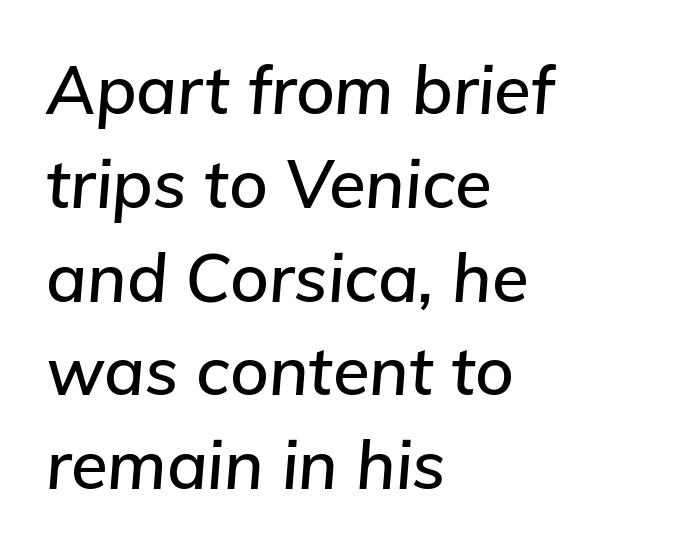
Italic? Definitely — the glyphs are oblique. Baseline-to-baseline distance is the conventional proportion of letter height. A classic flush-left, rag-right setting is used for this passage. Is this a fixed-width face? No — the glyphs have proportional, varying widths. Here the glyphs are tracked normally, forming tight word shapes. Lines of text with bare space underneath.
